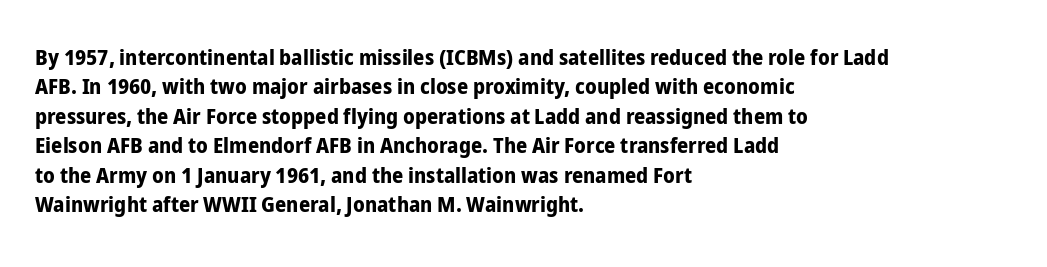
The image shows 22 px bold type, upright; set left-aligned, normal line spacing (1.34x), normal letter spacing, not underlined.
